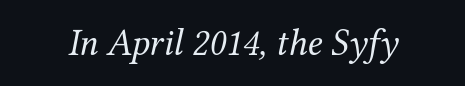
{"serif": "yes", "italic": "yes", "lean": "right", "slant_degrees": 12, "bold": "no", "weight": "regular", "width": "normal", "stroke_contrast": "medium", "x_height": "medium", "monospaced": "no", "underline": "no", "letter_spacing": "normal", "letter_spacing_em": 0.0, "glyph_px": 38}
